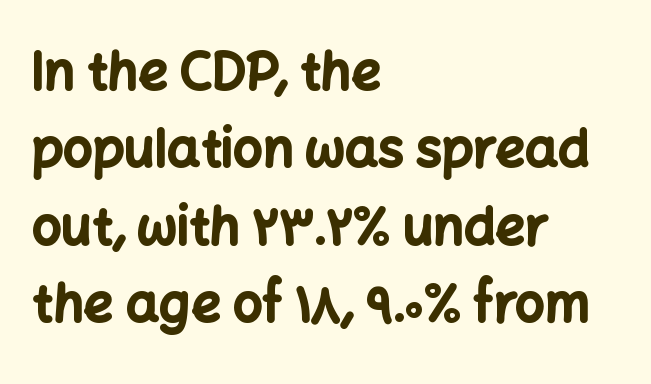
Reading down the block, your eye returns to a fixed left position each line. These lines are rendered in a variable-pitch font. Weight: bold. Short note: letters normally spaced.
